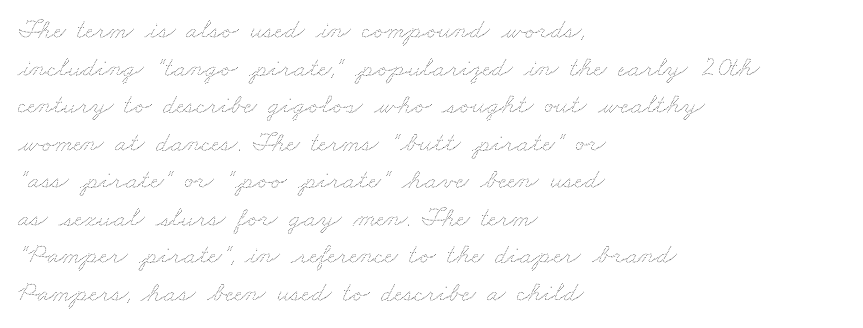
The image shows 28 px thin, wide type; set left-aligned, normal line spacing (1.34x), normal letter spacing, not underlined; medium stroke contrast and a small x-height.
